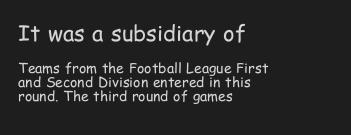
The strokes carry an ordinary text weight at most. You can tell it's not italic because the verticals are truly vertical. Caption: multi-line text, flush left, ragged right. What stands out about the letter spacing? Nothing — it is the standard amount. Regarding leading, the lines here are crowded together.
